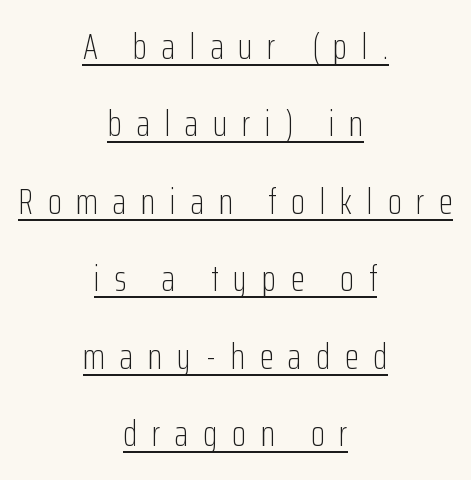
Q: Is the text bold? A: No.
Q: Is the text italic (slanted)? A: No, it is upright.
Q: Is the typeface a serif or a sans-serif typeface? A: Sans-serif.
Q: Is the text underlined? A: Yes.
Q: How is the paragraph aligned? A: Centered.
Q: Is the spacing between letters normal or unusually wide? A: Unusually wide.
Q: Is the spacing between lines tight, normal or loose? A: Loose.
Q: Width (condensed, normal, or wide)? A: Condensed.
Q: Stroke contrast? A: Low.
Q: x-height? A: Medium.
Q: Monospaced? A: No.
